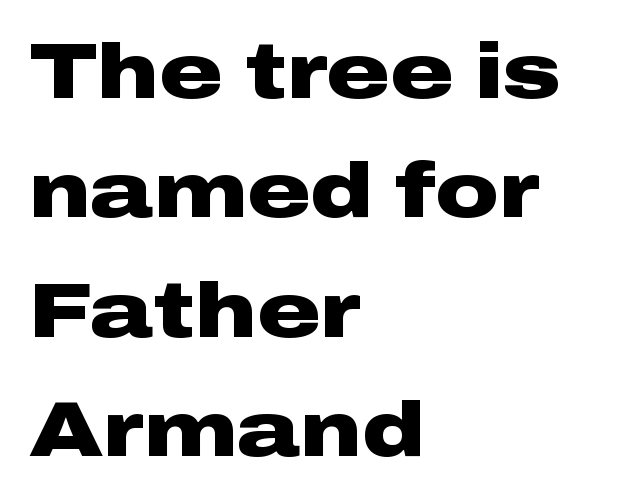
The image shows 78 px heavy, wide sans-serif type, upright; set left-aligned, normal line spacing (1.53x), normal letter spacing, not underlined; low stroke contrast and a medium x-height.
